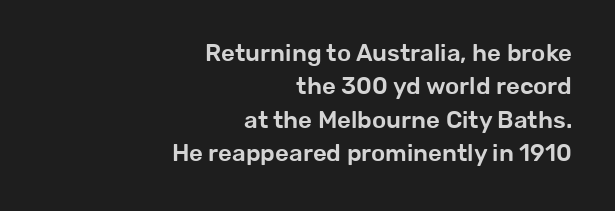
Q: Is the text italic (slanted)? A: No, it is upright.
Q: Is the text underlined? A: No.
Q: How is the paragraph aligned? A: Right-aligned.
Q: Is the spacing between letters normal or unusually wide? A: Normal.
Q: Is the spacing between lines tight, normal or loose? A: Normal.
